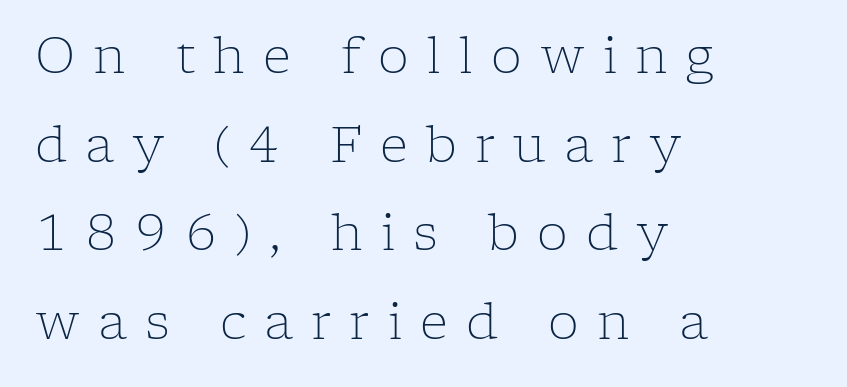
The image shows 49 px light serif type, upright; set left-aligned, line spacing 1.81x, unusually wide letter spacing (+0.37 em), not underlined; low stroke contrast and a medium x-height.
